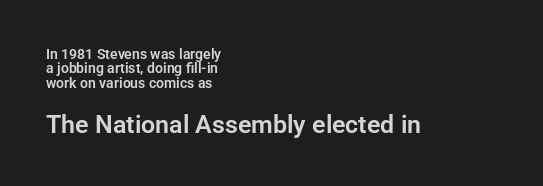
Q: Is the text italic (slanted)? A: No, it is upright.
Q: Is the text underlined? A: No.
Q: How is the paragraph aligned? A: Left-aligned.
Q: Is the spacing between letters normal or unusually wide? A: Normal.
Q: Is the spacing between lines tight, normal or loose? A: Tight.
Q: Which block of text is set in a larger size, the first (top) or the second (bottom)? A: The second (bottom) one.
